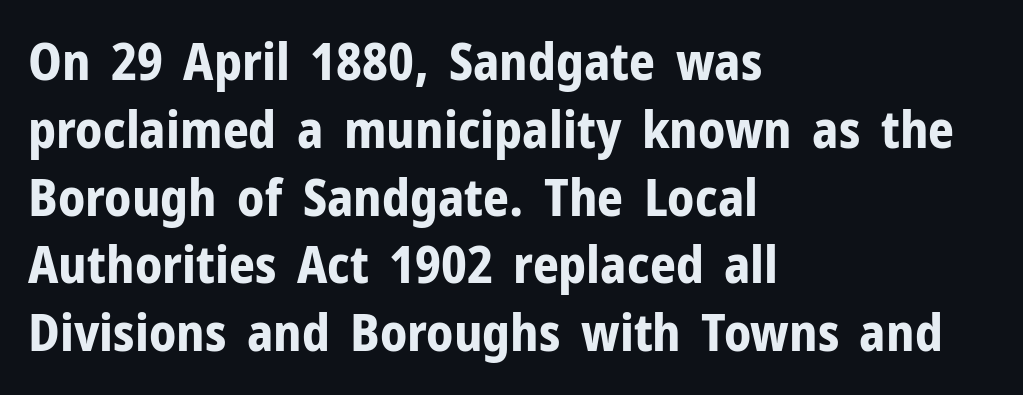
{"serif": "no", "italic": "no", "bold": "yes", "weight": "bold", "width": "normal", "stroke_contrast": "low", "x_height": "medium", "monospaced": "no", "underline": "no", "align": "left", "line_spacing": "normal", "line_spacing_ratio": 1.33, "letter_spacing": "normal", "letter_spacing_em": 0.0, "glyph_px": 51}
